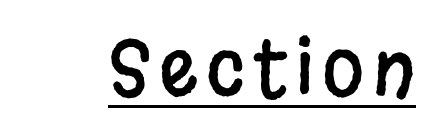
The image shows 76 px condensed sans-serif type, upright; set underlined; low stroke contrast and a large x-height.
